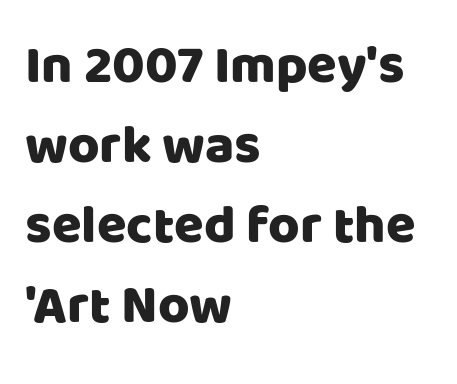
Q: Is the text italic (slanted)? A: No, it is upright.
Q: Is the typeface a serif or a sans-serif typeface? A: Sans-serif.
Q: Is the text underlined? A: No.
Q: How is the paragraph aligned? A: Left-aligned.
Q: Is the spacing between letters normal or unusually wide? A: Normal.
Q: Is the spacing between lines tight, normal or loose? A: Normal.
Q: Width (condensed, normal, or wide)? A: Normal.
Q: Stroke contrast? A: Low.
Q: x-height? A: Large.
Q: Monospaced? A: No.
